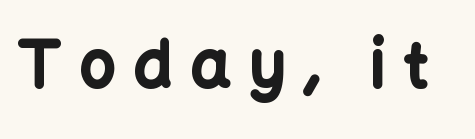
{"serif": "no", "italic": "no", "bold": "yes", "weight": "bold", "width": "normal", "stroke_contrast": "low", "x_height": "medium", "monospaced": "no", "underline": "no", "letter_spacing": "wide", "letter_spacing_em": 0.29, "glyph_px": 63}
